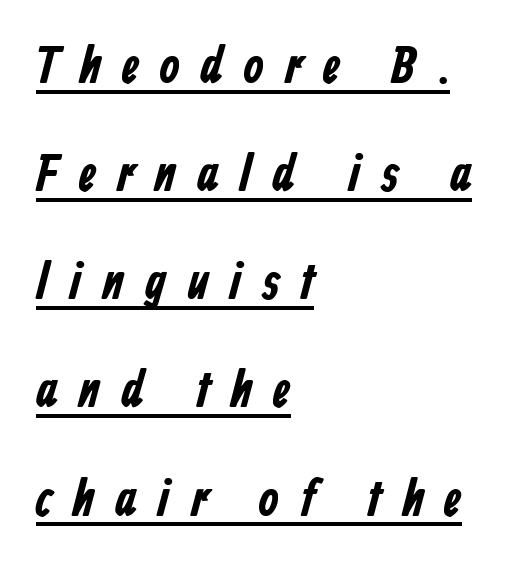
Q: Is the text bold? A: Yes.
Q: Is the typeface a serif or a sans-serif typeface? A: Sans-serif.
Q: Is the text underlined? A: Yes.
Q: How is the paragraph aligned? A: Left-aligned.
Q: Is the spacing between letters normal or unusually wide? A: Unusually wide.
Q: Is the spacing between lines tight, normal or loose? A: Loose.
Q: Width (condensed, normal, or wide)? A: Condensed.
Q: Stroke contrast? A: Low.
Q: x-height? A: Medium.
Q: Monospaced? A: No.
